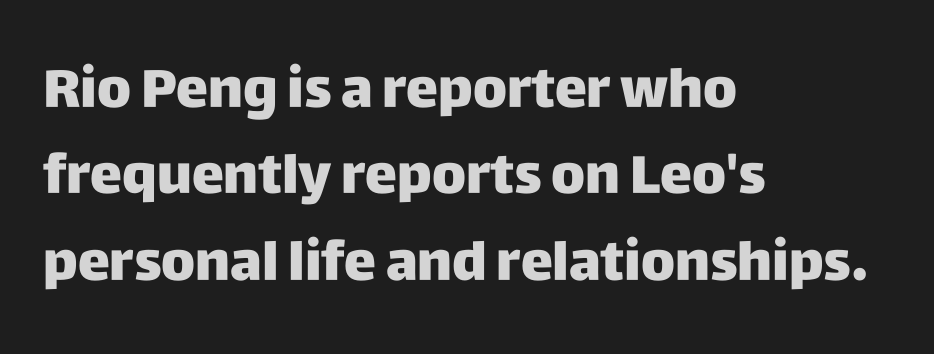
Q: Is the text bold? A: Yes.
Q: Is the text italic (slanted)? A: No, it is upright.
Q: Is the typeface a serif or a sans-serif typeface? A: Sans-serif.
Q: Is the text underlined? A: No.
Q: How is the paragraph aligned? A: Left-aligned.
Q: Is the spacing between letters normal or unusually wide? A: Normal.
Q: Is the spacing between lines tight, normal or loose? A: Normal.
Q: Width (condensed, normal, or wide)? A: Normal.
Q: Stroke contrast? A: Low.
Q: x-height? A: Large.
Q: Monospaced? A: No.
